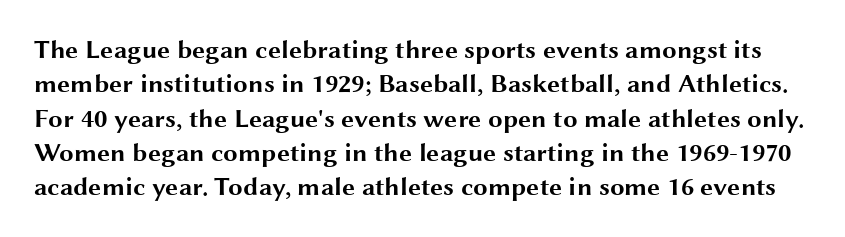
The strokes are fattened all the way to bold. Lines of text with bare space underneath. In terms of posture, this sample is upright. The gaps between neighbouring characters are ordinary and unremarkable.
